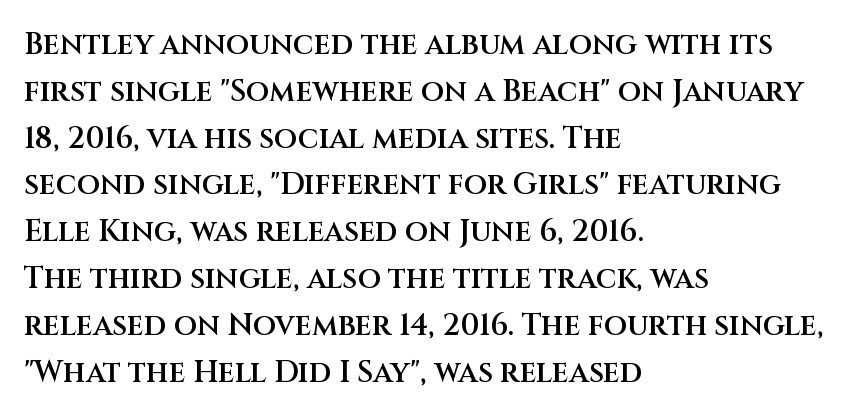
The image shows 30 px semibold sans-serif type, upright; set left-aligned, normal line spacing (1.56x), normal letter spacing, not underlined; medium stroke contrast and a large x-height.
